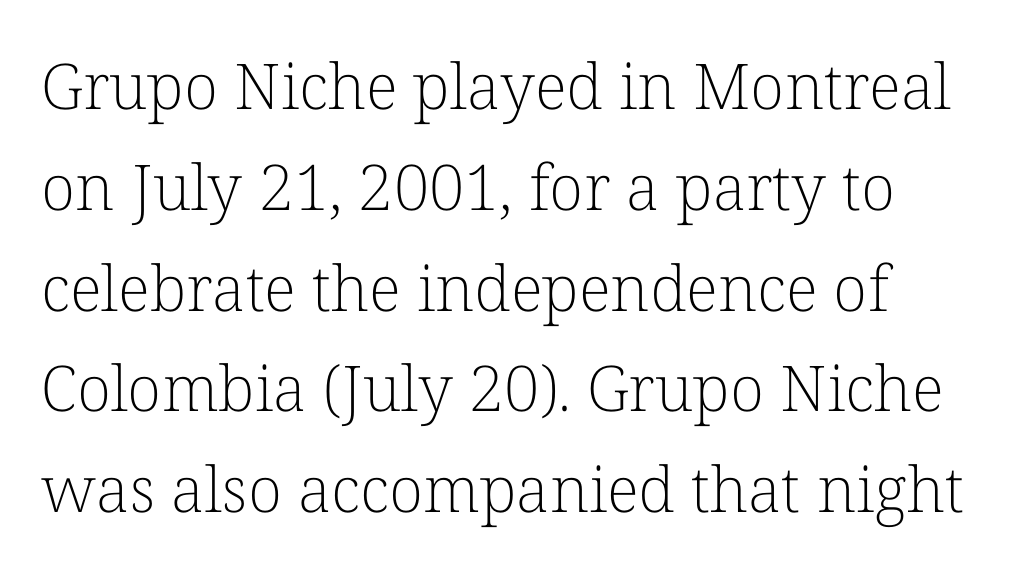
The image shows 63 px light serif type, upright; set left-aligned, normal line spacing (1.6x), normal letter spacing, not underlined; low stroke contrast and a medium x-height.
